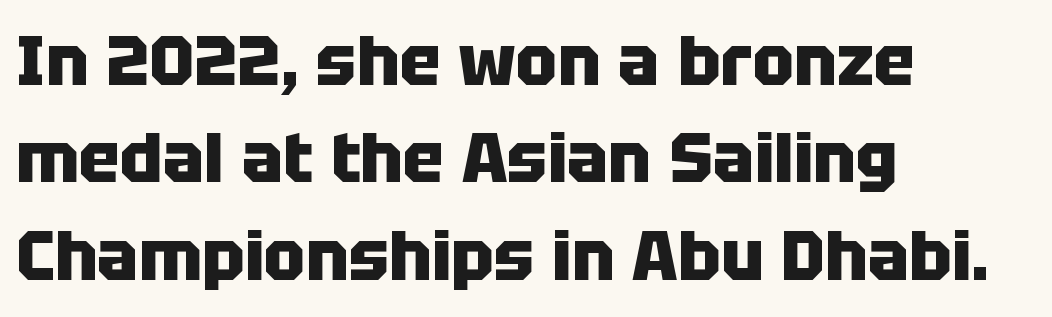
Does the weight exceed regular? Yes, all the way to bold. Varying glyph widths throughout — classic text-font behaviour. To sum up the face: it is a sans, with no serifs. Plain, unruled lines of type. Compared with typical paragraphs, the rows here are spaced about the same.
